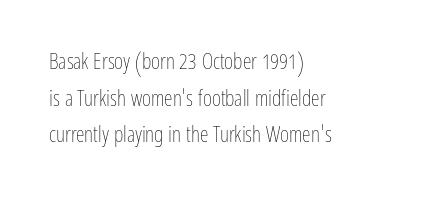
{"italic": "no", "bold": "no", "underline": "no", "align": "left", "line_spacing": "normal", "line_spacing_ratio": 1.66, "letter_spacing": "normal", "letter_spacing_em": 0.0, "glyph_px": 22}
